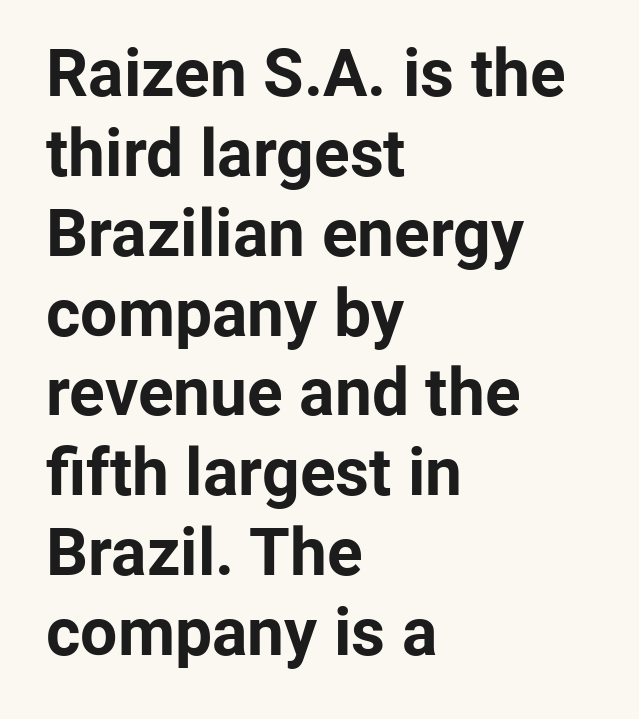
Q: Is the text bold? A: Yes.
Q: Is the text italic (slanted)? A: No, it is upright.
Q: Is the typeface a serif or a sans-serif typeface? A: Sans-serif.
Q: Is the text underlined? A: No.
Q: How is the paragraph aligned? A: Left-aligned.
Q: Is the spacing between letters normal or unusually wide? A: Normal.
Q: Width (condensed, normal, or wide)? A: Normal.
Q: Stroke contrast? A: Low.
Q: x-height? A: Medium.
Q: Monospaced? A: No.
